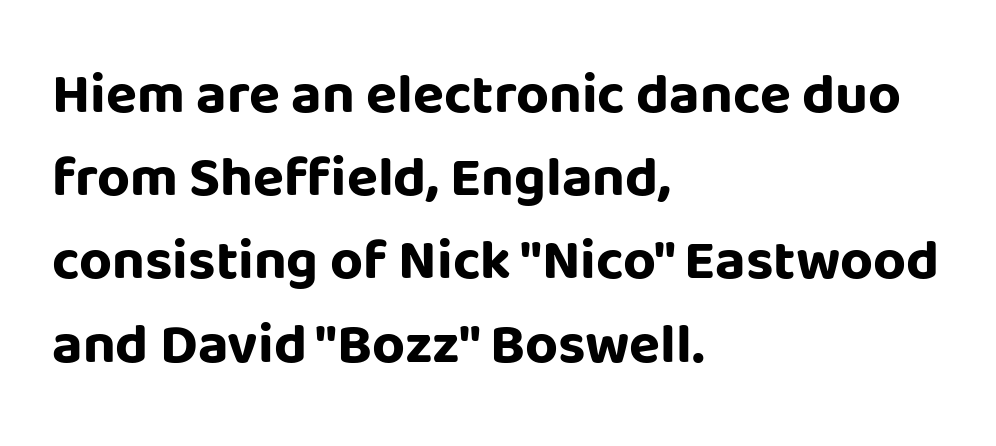
The image shows 57 px bold sans-serif type, upright; set left-aligned, normal line spacing (1.46x), normal letter spacing, not underlined; low stroke contrast and a large x-height.
